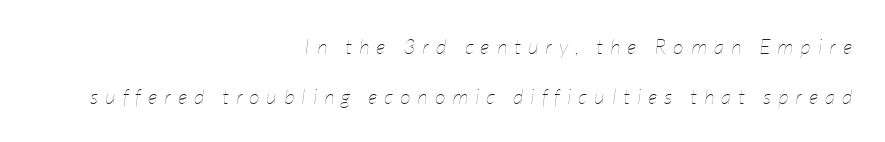
{"italic": "yes", "lean": "right", "slant_degrees": 7, "bold": "no", "underline": "no", "align": "right", "line_spacing": "loose", "line_spacing_ratio": 2.38, "letter_spacing": "wide", "letter_spacing_em": 0.33, "glyph_px": 21}
